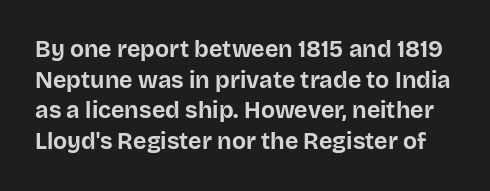
{"italic": "no", "bold": "yes", "underline": "no", "line_spacing": "normal", "line_spacing_ratio": 1.33, "letter_spacing": "normal", "letter_spacing_em": 0.0, "glyph_px": 23}
